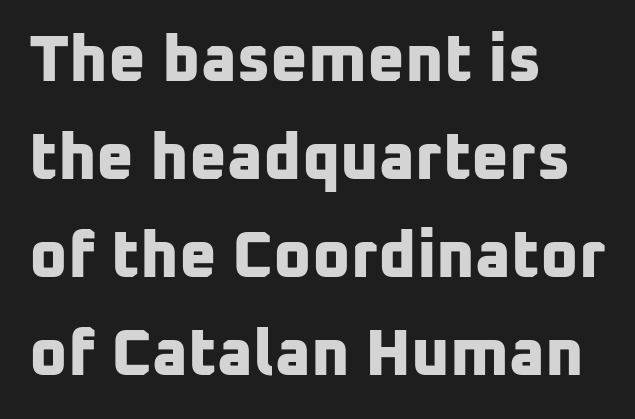
If you measured baseline to baseline, you'd find a middling distance. Type without underlining. This sample has the flowing, uneven cadence of proportional lettering. The letters are bold, with thick, heavy strokes.
